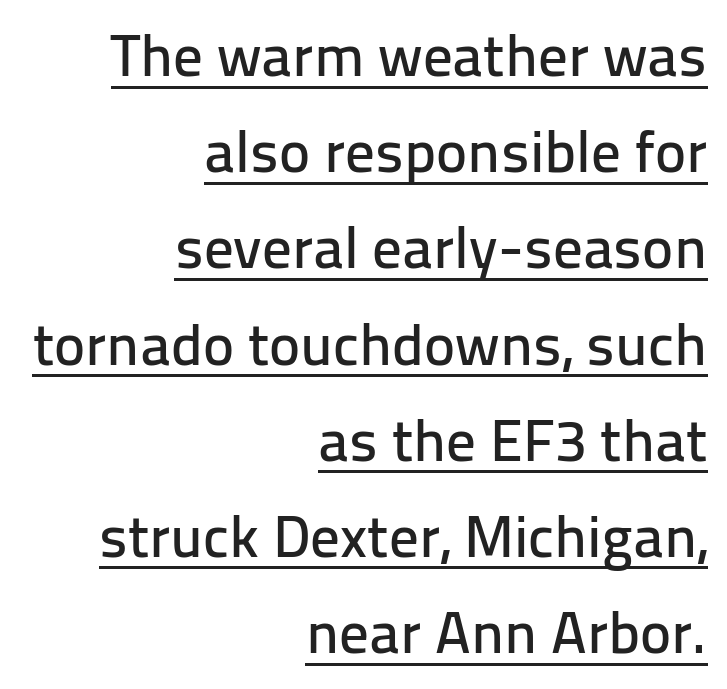
Q: Is the text italic (slanted)? A: No, it is upright.
Q: Is the typeface a serif or a sans-serif typeface? A: Sans-serif.
Q: Is the text underlined? A: Yes.
Q: How is the paragraph aligned? A: Right-aligned.
Q: Is the spacing between letters normal or unusually wide? A: Normal.
Q: Is the spacing between lines tight, normal or loose? A: Normal.
Q: Width (condensed, normal, or wide)? A: Normal.
Q: Stroke contrast? A: Low.
Q: x-height? A: Medium.
Q: Monospaced? A: No.
